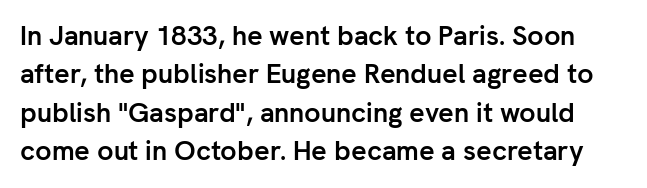
{"italic": "no", "bold": "yes", "underline": "no", "line_spacing": "normal", "line_spacing_ratio": 1.42, "letter_spacing": "normal", "letter_spacing_em": 0.0, "glyph_px": 27}
